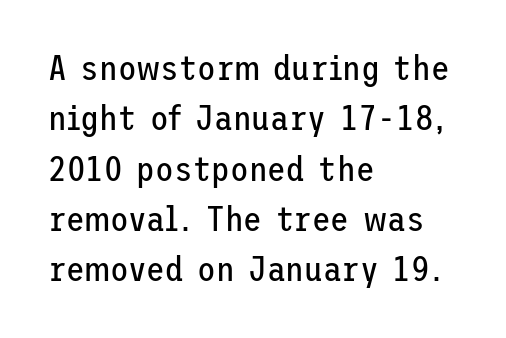
Descenders hang freely into open space. The glyphs in this specimen are sans serif. Line spacing here is normal. All the whitespace from short lines collects on the right.
